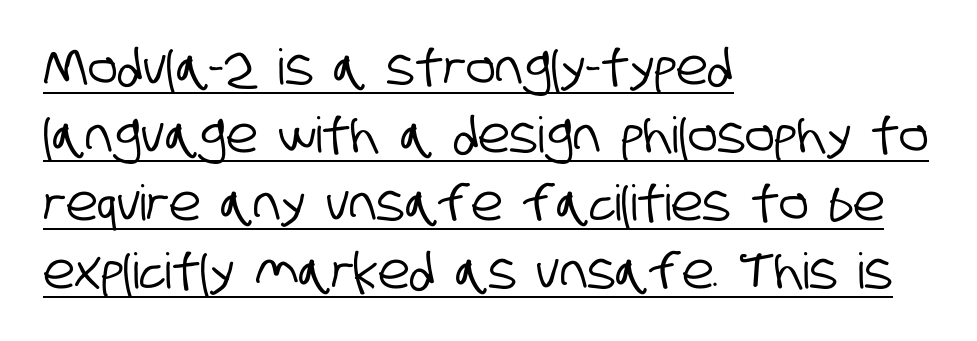
The image shows 49 px condensed sans-serif type; set left-aligned, normal line spacing (1.39x), normal letter spacing, underlined; low stroke contrast and a large x-height.
